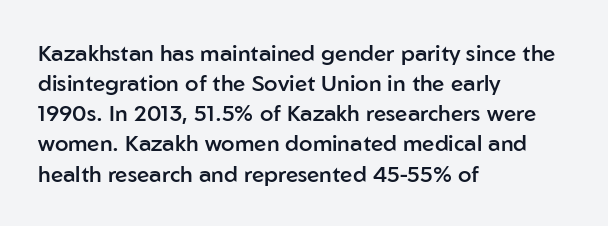
{"italic": "no", "bold": "semi", "underline": "no", "align": "left", "line_spacing": "normal", "line_spacing_ratio": 1.37, "letter_spacing": "normal", "letter_spacing_em": 0.0, "glyph_px": 22}
